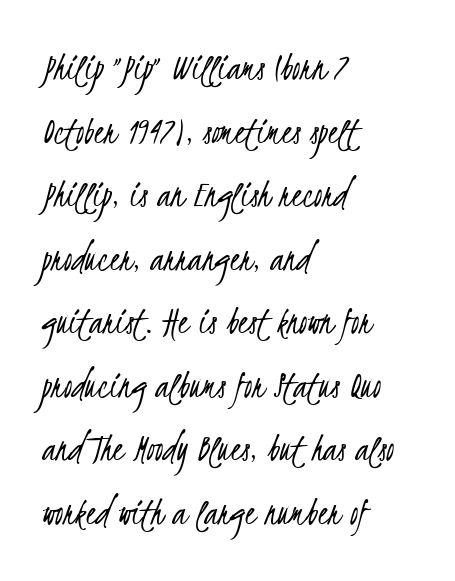
{"serif": "no", "bold": "no", "weight": "light", "width": "condensed", "stroke_contrast": "low", "x_height": "small", "monospaced": "no", "underline": "no", "align": "left", "line_spacing": "normal", "line_spacing_ratio": 1.55, "letter_spacing": "normal", "letter_spacing_em": 0.0, "glyph_px": 41}
